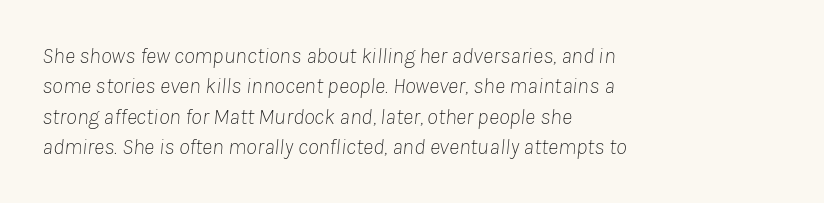
The image shows 22 px text type, italic (leaning right); set left-aligned, normal line spacing (1.38x), normal letter spacing, not underlined.
